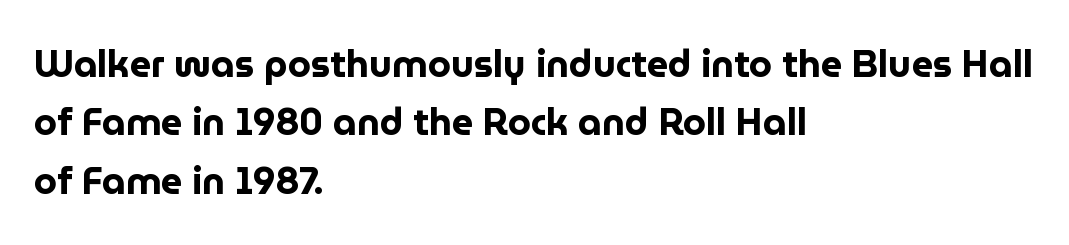
{"serif": "no", "italic": "no", "bold": "yes", "weight": "bold", "width": "normal", "stroke_contrast": "low", "x_height": "medium", "monospaced": "no", "underline": "no", "align": "left", "line_spacing": "normal", "line_spacing_ratio": 1.58, "letter_spacing": "normal", "letter_spacing_em": 0.0, "glyph_px": 37}
